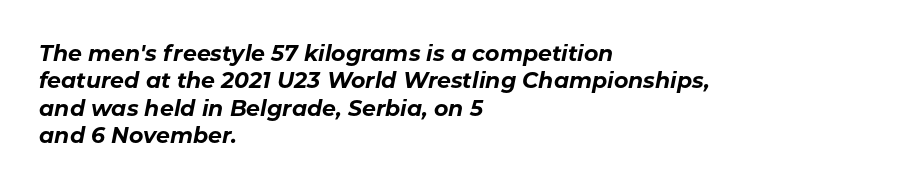
The leading is moderate, giving the passage an even texture. Descenders are the only things crossing below the line. In terms of letterspacing, this is plain default setting. The ragged edge is on the right, which tells us the setting is flush left. There's an unmistakable incline to the writing here. Strokes here are thick enough to call this a true bold.
